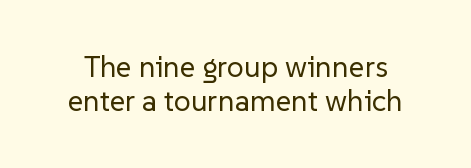
{"serif": "no", "italic": "no", "bold": "no", "weight": "regular", "width": "normal", "stroke_contrast": "low", "x_height": "medium", "monospaced": "no", "underline": "no", "line_spacing": "tight", "line_spacing_ratio": 1.14, "letter_spacing": "normal", "letter_spacing_em": 0.0, "glyph_px": 30}
